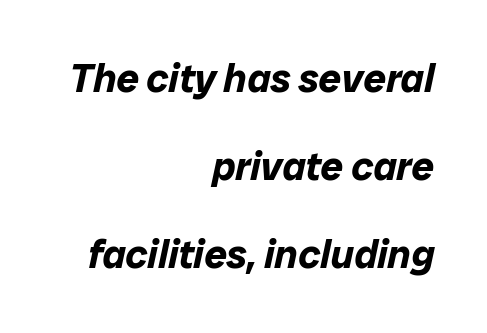
Letter spacing: default. The letters are bold, with thick, heavy strokes. Each row of text sits above clean, open space. Notice the wide empty band between every row — that's loose leading. The axis of the letterforms is tilted away from vertical. The lines in this sample share a right terminus and differ only in where they begin.
